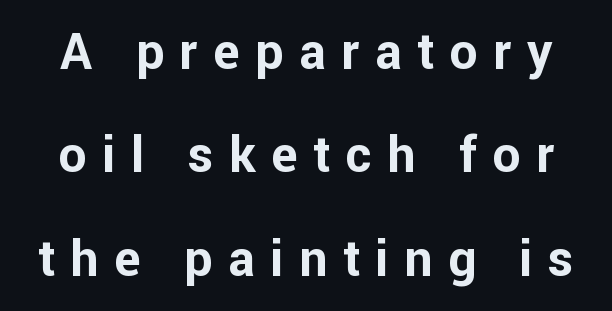
Q: Is the text bold? A: Yes.
Q: Is the text italic (slanted)? A: No, it is upright.
Q: Is the typeface a serif or a sans-serif typeface? A: Sans-serif.
Q: Is the text underlined? A: No.
Q: Is the spacing between letters normal or unusually wide? A: Unusually wide.
Q: Is the spacing between lines tight, normal or loose? A: Loose.
Q: Width (condensed, normal, or wide)? A: Normal.
Q: Stroke contrast? A: Low.
Q: x-height? A: Medium.
Q: Monospaced? A: No.
